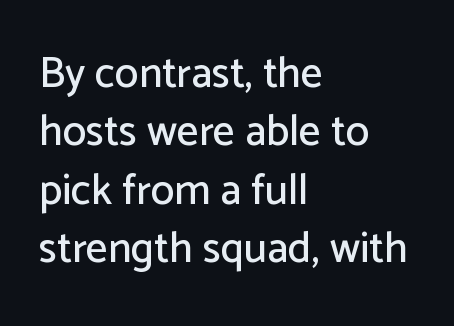
{"serif": "no", "italic": "no", "width": "normal", "stroke_contrast": "low", "x_height": "medium", "monospaced": "no", "underline": "no", "align": "left", "line_spacing": "normal", "line_spacing_ratio": 1.36, "letter_spacing": "normal", "letter_spacing_em": 0.0, "glyph_px": 43}
